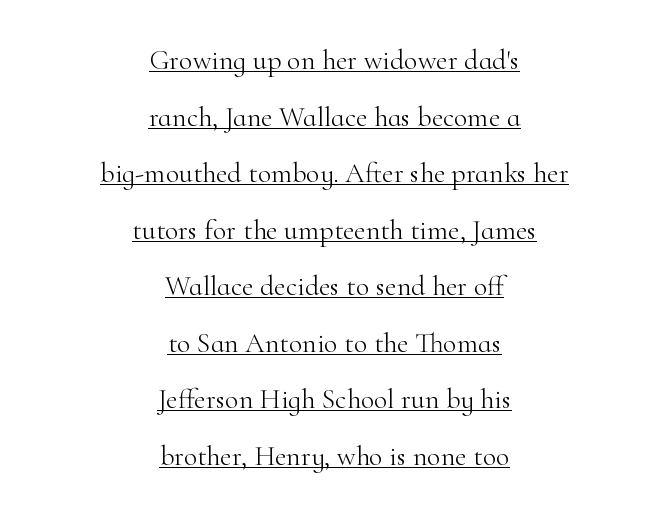
The face used here appears with an underline applied. Is the type heavy? It reads as light-to-regular instead. Is this a fixed-width face? No — the glyphs have proportional, varying widths. It's the straight-up-and-down kind of type.
